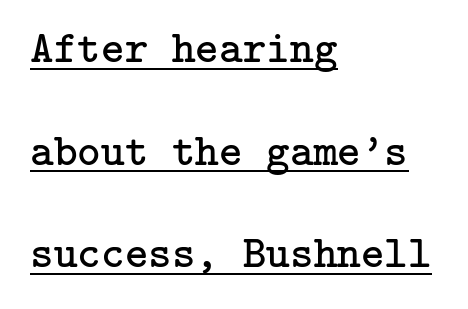
The passage is arranged the way most books set body copy — flush left. No extra tracking has been applied to these lines. Quick note: underline on. The passage shown is typeset with a serif family. Airy leading.
